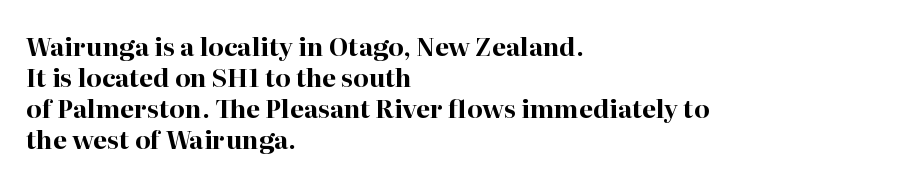
You'd pick this weight for a headline — it's a proper bold. Upright lettering throughout. Nothing unusual about the tracking: characters are spaced as the font intends. Check the space under the baseline: it is left empty.
